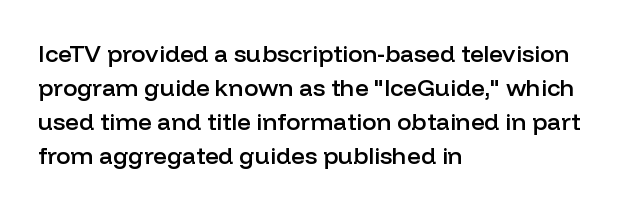
Does the weight exceed regular? Yes, but only to semibold. The glyphs are unaccompanied by any horizontal stroke below them. Line starts are locked; line ends wander. Leading: standard.
